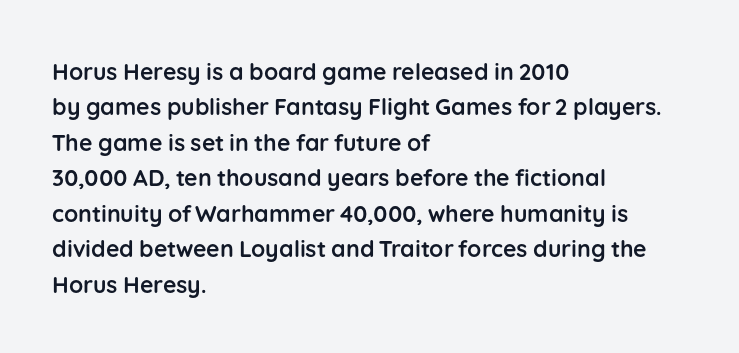
{"italic": "no", "bold": "yes", "underline": "no", "align": "left", "line_spacing": "normal", "line_spacing_ratio": 1.54, "letter_spacing": "normal", "letter_spacing_em": 0.0, "glyph_px": 23}
